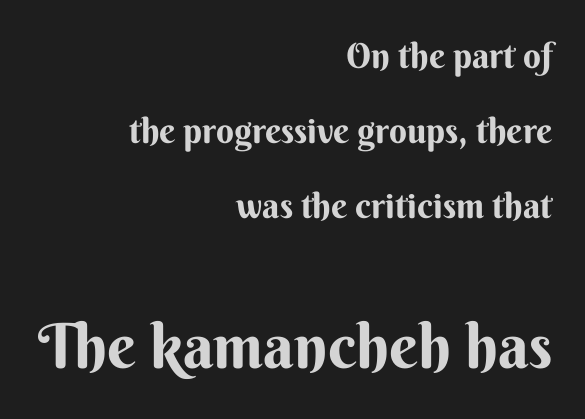
Q: Is the text bold? A: Yes.
Q: Is the text italic (slanted)? A: No, it is upright.
Q: Is the typeface a serif or a sans-serif typeface? A: Sans-serif.
Q: Is the text underlined? A: No.
Q: How is the paragraph aligned? A: Right-aligned.
Q: Is the spacing between letters normal or unusually wide? A: Normal.
Q: Is the spacing between lines tight, normal or loose? A: Loose.
Q: Which block of text is set in a larger size, the first (top) or the second (bottom)? A: The second (bottom) one.
Q: Width (condensed, normal, or wide)? A: Normal.
Q: Stroke contrast? A: Medium.
Q: x-height? A: Small.
Q: Monospaced? A: No.
